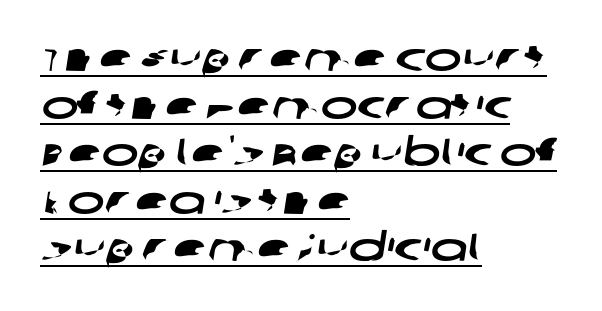
Beneath each row of characters lies a ruled line. Words appear dense and cohesive because spacing is normal. This rendering uses left alignment, leaving the right contour irregular. Note: no serifs on the glyphs. Is this a fixed-width face? No — the glyphs have proportional, varying widths.
